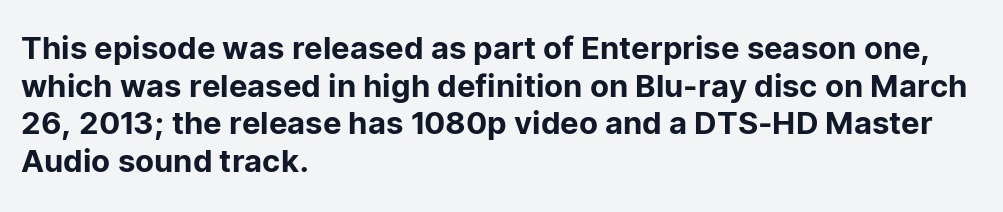
Q: Is the text italic (slanted)? A: No, it is upright.
Q: Is the typeface a serif or a sans-serif typeface? A: Sans-serif.
Q: Is the text underlined? A: No.
Q: How is the paragraph aligned? A: Left-aligned.
Q: Is the spacing between letters normal or unusually wide? A: Normal.
Q: Width (condensed, normal, or wide)? A: Normal.
Q: Stroke contrast? A: Low.
Q: x-height? A: Medium.
Q: Monospaced? A: No.
